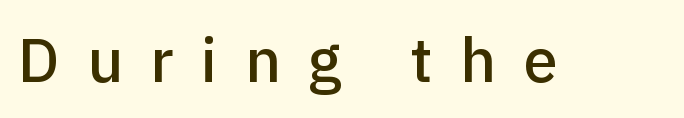
The baseline area is clear. The rendering uses natural spacing where letterforms have individual widths. The letters stand straight up with perfectly vertical stems. Someone cranked the tracking dial way up on this one. Each letter's strokes conclude bluntly, with no projecting serifs.
